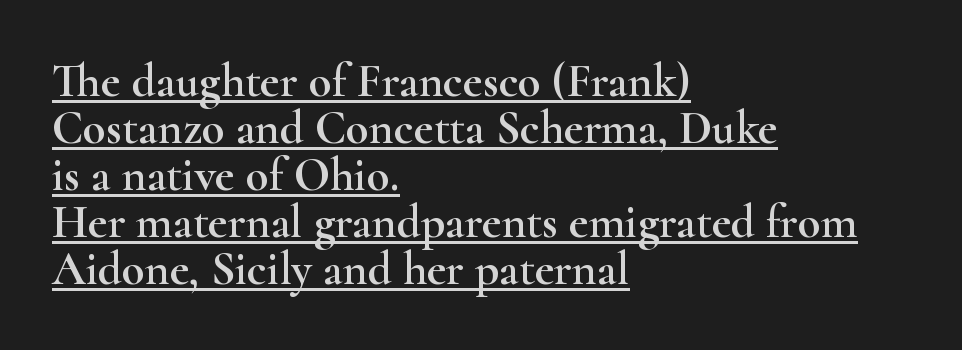
I'd call this a serif setting — the letters wear small feet. Ascenders rise straight up at ninety degrees. The leading is snug, giving the passage a crowded texture. Line beginnings align vertically; line endings do not.
